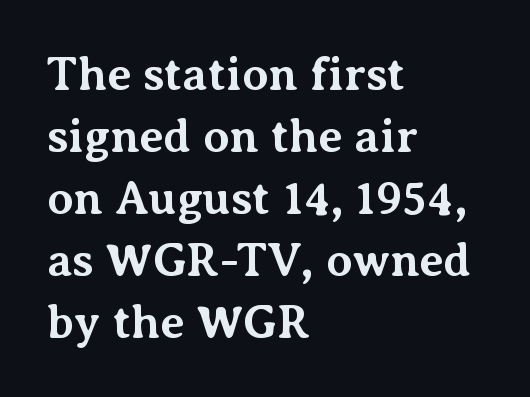
The image shows 47 px bold serif type, upright; set left-aligned, normal line spacing (1.32x), normal letter spacing, not underlined; medium stroke contrast and a medium x-height.
